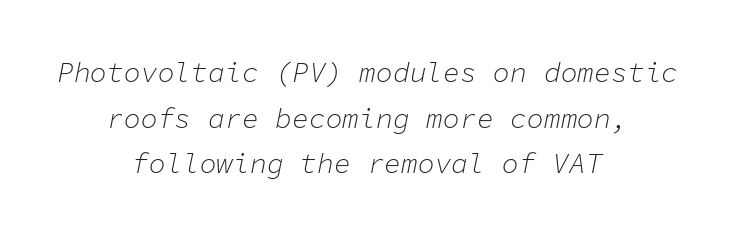
Q: Is the text bold? A: No.
Q: Is the text italic (slanted)? A: Yes, it leans right by about 11 degrees.
Q: Is the text underlined? A: No.
Q: How is the paragraph aligned? A: Centered.
Q: Is the spacing between letters normal or unusually wide? A: Normal.
Q: Is the spacing between lines tight, normal or loose? A: Normal.
Q: Width (condensed, normal, or wide)? A: Normal.
Q: Stroke contrast? A: Low.
Q: x-height? A: Medium.
Q: Monospaced? A: Yes.
